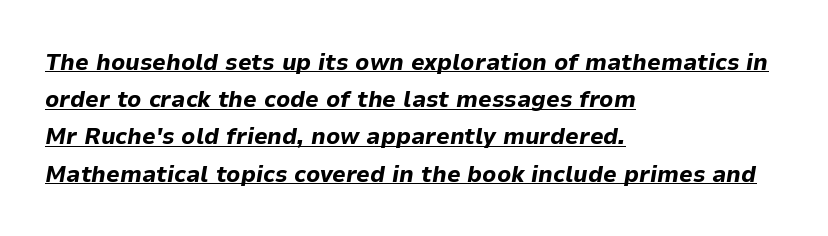
Q: Is the text bold? A: Yes.
Q: Is the text italic (slanted)? A: Yes, it leans right by about 9 degrees.
Q: Is the text underlined? A: Yes.
Q: How is the paragraph aligned? A: Left-aligned.
Q: Is the spacing between letters normal or unusually wide? A: Normal.
Q: Is the spacing between lines tight, normal or loose? A: Normal.
